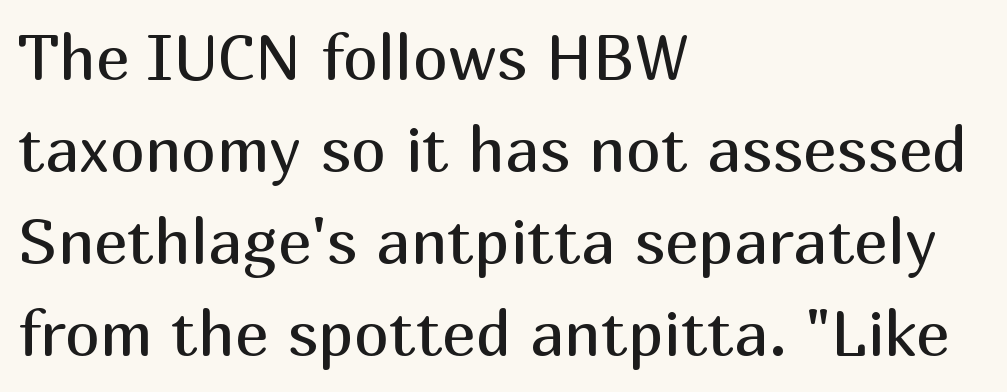
Q: Is the text bold? A: No.
Q: Is the text italic (slanted)? A: No, it is upright.
Q: Is the typeface a serif or a sans-serif typeface? A: Sans-serif.
Q: Is the text underlined? A: No.
Q: How is the paragraph aligned? A: Left-aligned.
Q: Is the spacing between letters normal or unusually wide? A: Normal.
Q: Is the spacing between lines tight, normal or loose? A: Normal.
Q: Width (condensed, normal, or wide)? A: Normal.
Q: Stroke contrast? A: Medium.
Q: x-height? A: Medium.
Q: Monospaced? A: No.
